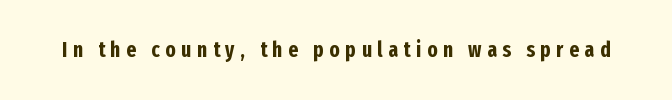
Q: Is the text bold? A: Yes.
Q: Is the text italic (slanted)? A: No, it is upright.
Q: Is the text underlined? A: No.
Q: Is the spacing between letters normal or unusually wide? A: Unusually wide.
